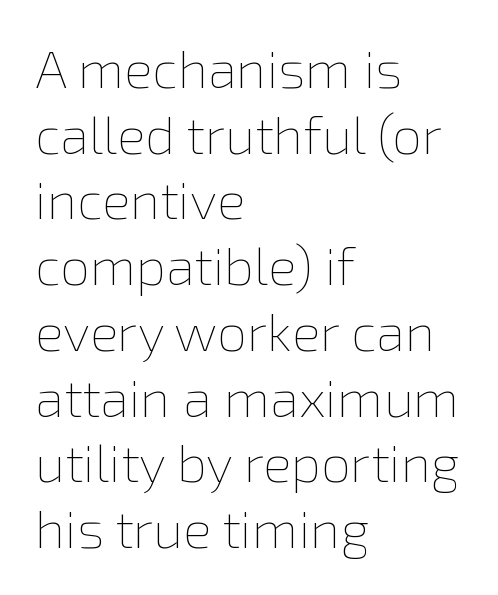
The image shows 53 px thin type, upright; set left-aligned, line spacing 1.24x, normal letter spacing, not underlined; low stroke contrast and a medium x-height.
